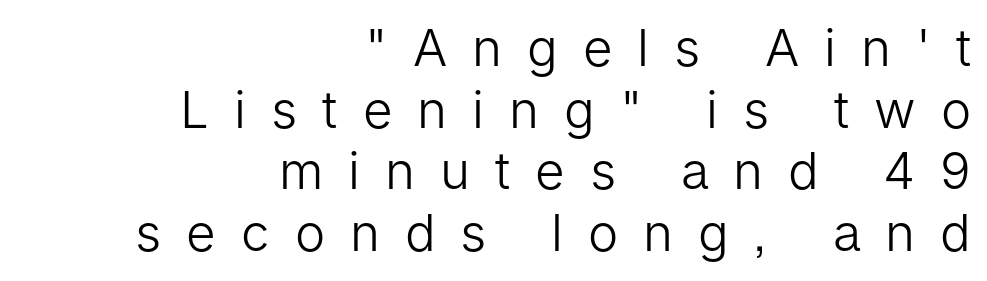
Students, note that the glyphs here are deliberately spaced far apart. The letters advance in unequal steps, a hallmark of proportional type. A student would call this right alignment; a typographer would say flush right, rag left. Vertical strokes here are truly vertical.
